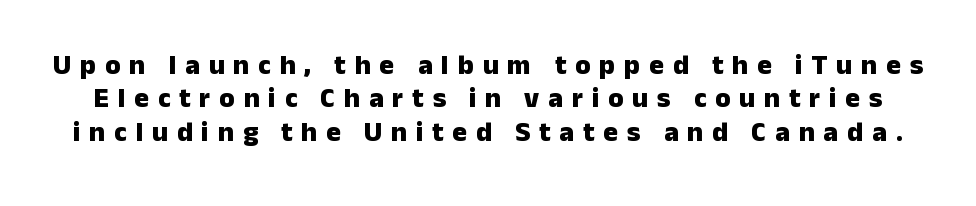
Q: Is the text bold? A: Yes.
Q: Is the text italic (slanted)? A: No, it is upright.
Q: Is the typeface a serif or a sans-serif typeface? A: Sans-serif.
Q: Is the text underlined? A: No.
Q: Is the spacing between letters normal or unusually wide? A: Unusually wide.
Q: Width (condensed, normal, or wide)? A: Normal.
Q: Stroke contrast? A: Low.
Q: x-height? A: Medium.
Q: Monospaced? A: No.
